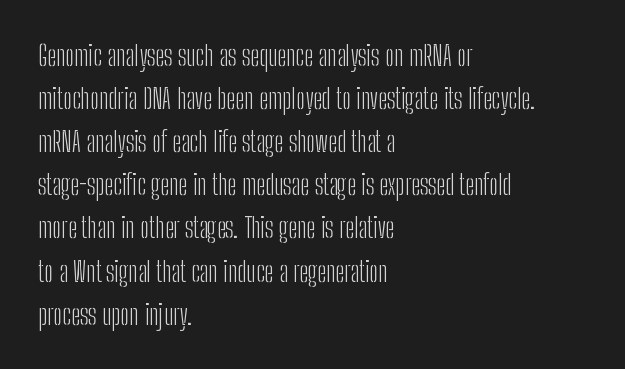
The rows are spaced the way most documents space them. The words here are not underlined. Each letter's strokes conclude bluntly, with no projecting serifs. Quick note: not italic, upright. The lines are quadded left.
